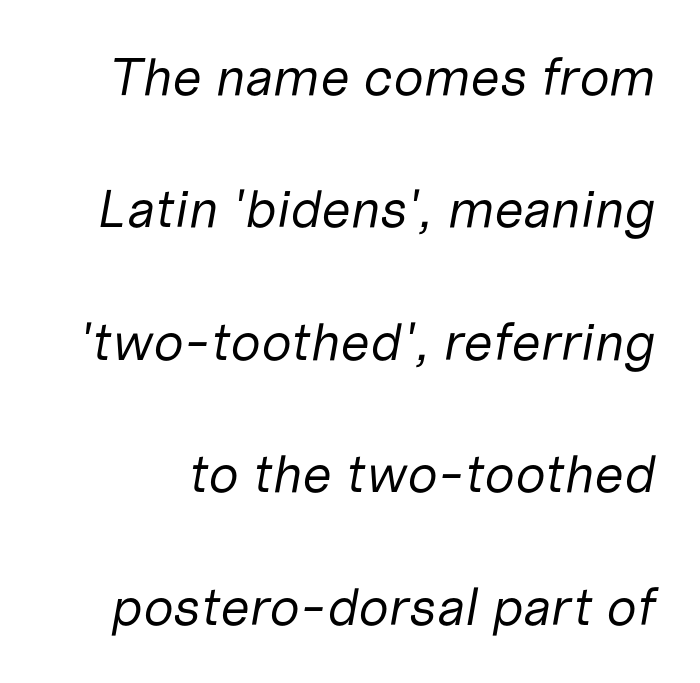
This reads as an unemphasized weight, regular at the heaviest. This block would shrink considerably if given ordinary leading; it's expanded now. Would a proofreader flag this as italicized? Yes. These lines are rendered in a variable-pitch font. Rule under the text: the space is simply empty. Standard letterfit; no display-style spreading of the glyphs.
